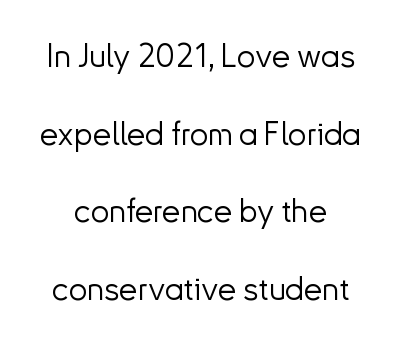
{"serif": "no", "italic": "no", "bold": "no", "weight": "light", "width": "normal", "stroke_contrast": "low", "x_height": "small", "monospaced": "no", "underline": "no", "line_spacing": "loose", "line_spacing_ratio": 2.35, "letter_spacing": "normal", "letter_spacing_em": 0.0, "glyph_px": 33}
